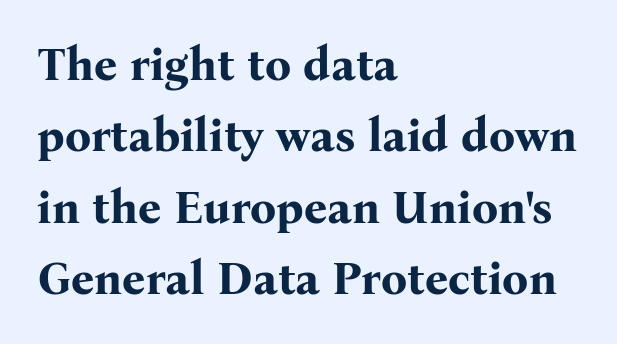
{"serif": "yes", "italic": "no", "bold": "yes", "weight": "bold", "width": "normal", "stroke_contrast": "medium", "x_height": "medium", "monospaced": "no", "underline": "no", "align": "left", "line_spacing": "normal", "line_spacing_ratio": 1.55, "letter_spacing": "normal", "letter_spacing_em": 0.0, "glyph_px": 46}
